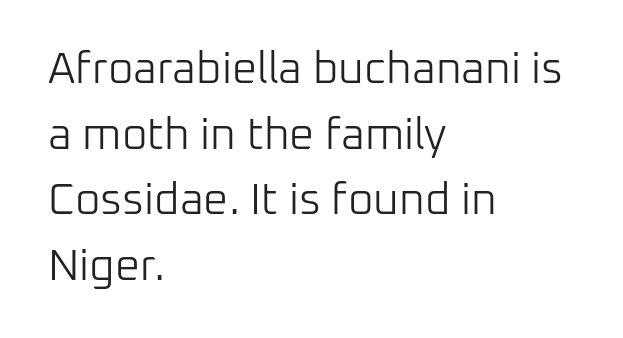
Q: Is the text bold? A: No.
Q: Is the text italic (slanted)? A: No, it is upright.
Q: Is the typeface a serif or a sans-serif typeface? A: Sans-serif.
Q: Is the text underlined? A: No.
Q: How is the paragraph aligned? A: Left-aligned.
Q: Is the spacing between letters normal or unusually wide? A: Normal.
Q: Is the spacing between lines tight, normal or loose? A: Normal.
Q: Width (condensed, normal, or wide)? A: Normal.
Q: Stroke contrast? A: Low.
Q: x-height? A: Medium.
Q: Monospaced? A: No.
